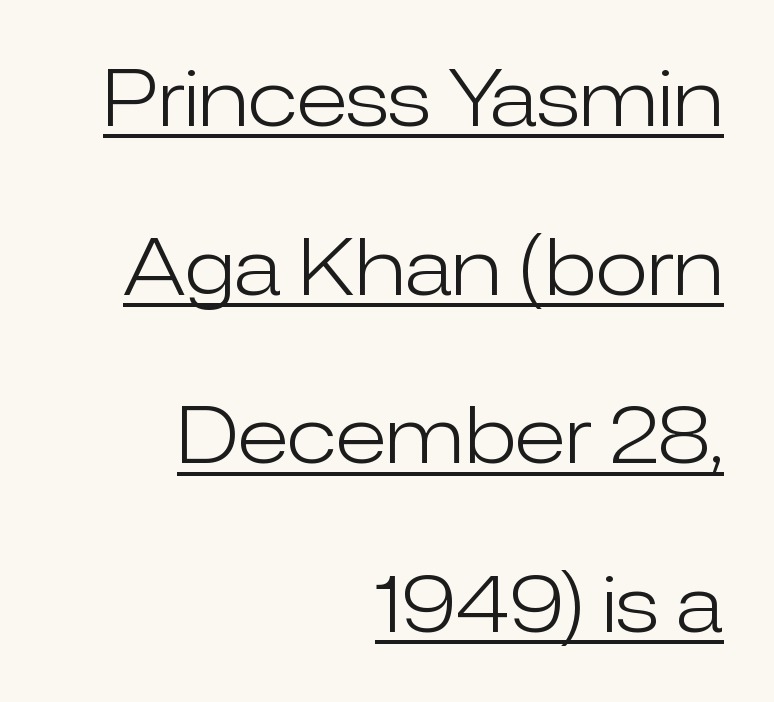
The image shows 77 px light sans-serif type, upright; set right-aligned, loose line spacing (2.19x), normal letter spacing, underlined; low stroke contrast and a medium x-height.
